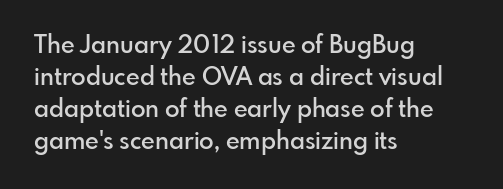
Q: Is the text bold? A: Semi-bold.
Q: Is the text italic (slanted)? A: No, it is upright.
Q: Is the text underlined? A: No.
Q: How is the paragraph aligned? A: Left-aligned.
Q: Is the spacing between letters normal or unusually wide? A: Normal.
Q: Is the spacing between lines tight, normal or loose? A: Normal.
